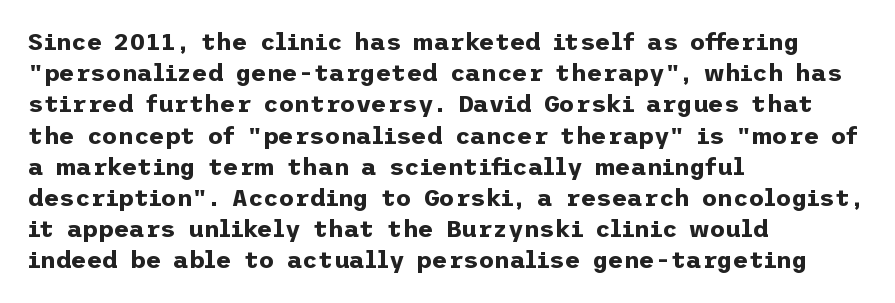
{"italic": "no", "bold": "yes", "underline": "no", "align": "left", "line_spacing": "normal", "line_spacing_ratio": 1.3, "letter_spacing": "normal", "letter_spacing_em": 0.0, "glyph_px": 24}
